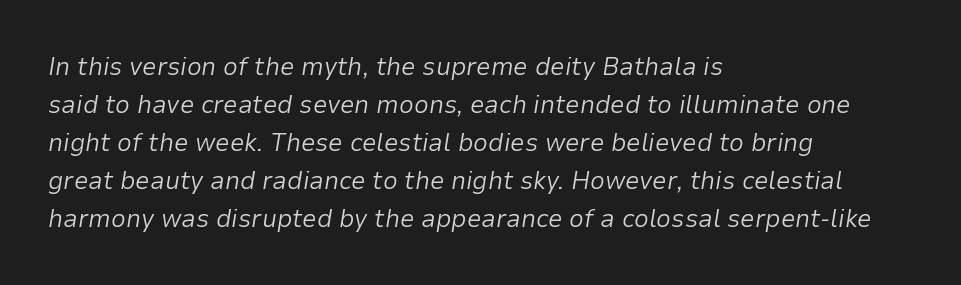
The image shows 26 px text type, italic (leaning right); set left-aligned, normal line spacing (1.46x), normal letter spacing, not underlined.
